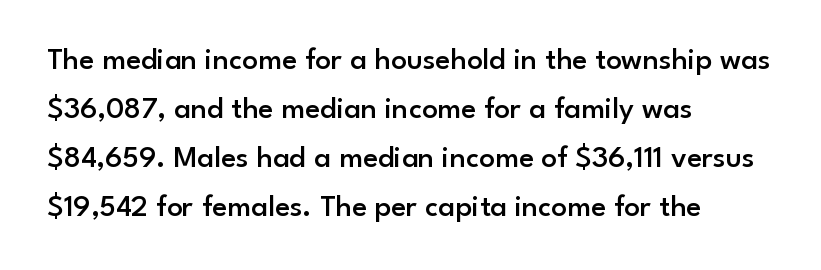
Q: Is the text bold? A: Semi-bold.
Q: Is the text italic (slanted)? A: No, it is upright.
Q: Is the typeface a serif or a sans-serif typeface? A: Sans-serif.
Q: Is the text underlined? A: No.
Q: How is the paragraph aligned? A: Left-aligned.
Q: Is the spacing between letters normal or unusually wide? A: Normal.
Q: Is the spacing between lines tight, normal or loose? A: Normal.
Q: Width (condensed, normal, or wide)? A: Normal.
Q: Stroke contrast? A: Low.
Q: x-height? A: Small.
Q: Monospaced? A: No.
